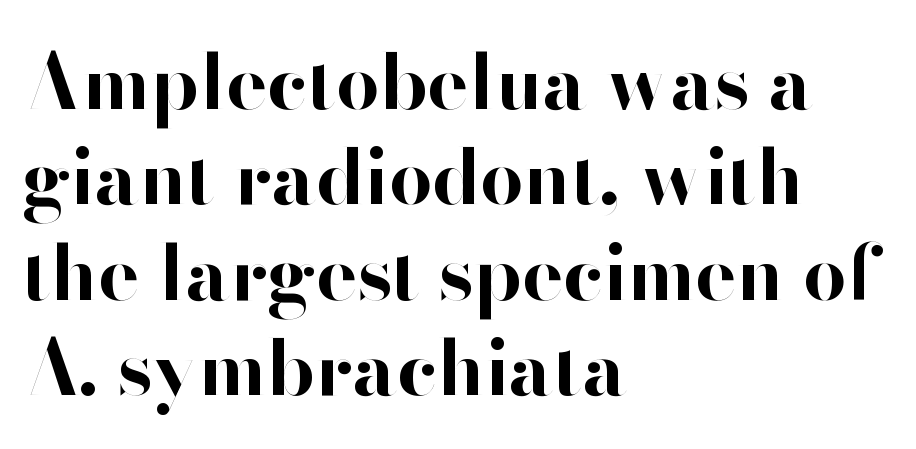
The font's upright variant was chosen for this text. The gaps between neighbouring characters are ordinary and unremarkable. Bold? Absolutely — the strokes are thick and heavy. Each letter keeps its own natural width here, so spacing adapts to shape. Unmarked baselines from the first word to the last.
